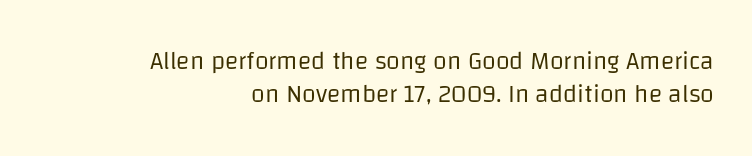
{"italic": "no", "bold": "no", "underline": "no", "align": "right", "line_spacing": "normal", "line_spacing_ratio": 1.32, "letter_spacing": "normal", "letter_spacing_em": 0.0, "glyph_px": 25}
